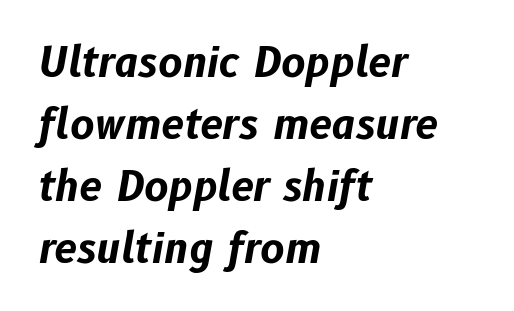
{"italic": "yes", "lean": "right", "slant_degrees": 10, "bold": "yes", "weight": "bold", "width": "normal", "stroke_contrast": "low", "x_height": "medium", "monospaced": "no", "underline": "no", "align": "left", "line_spacing": "normal", "line_spacing_ratio": 1.51, "letter_spacing": "normal", "letter_spacing_em": 0.0, "glyph_px": 41}
